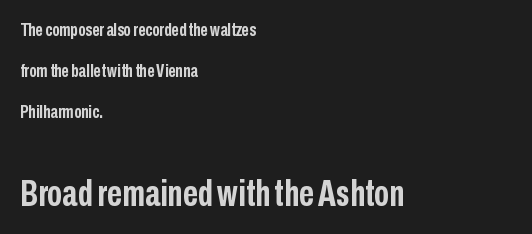
Q: Is the text bold? A: Yes.
Q: Is the text italic (slanted)? A: No, it is upright.
Q: Is the typeface a serif or a sans-serif typeface? A: Sans-serif.
Q: Is the text underlined? A: No.
Q: How is the paragraph aligned? A: Left-aligned.
Q: Is the spacing between letters normal or unusually wide? A: Normal.
Q: Is the spacing between lines tight, normal or loose? A: Loose.
Q: Which block of text is set in a larger size, the first (top) or the second (bottom)? A: The second (bottom) one.
Q: Width (condensed, normal, or wide)? A: Condensed.
Q: Stroke contrast? A: Low.
Q: x-height? A: Medium.
Q: Monospaced? A: No.
